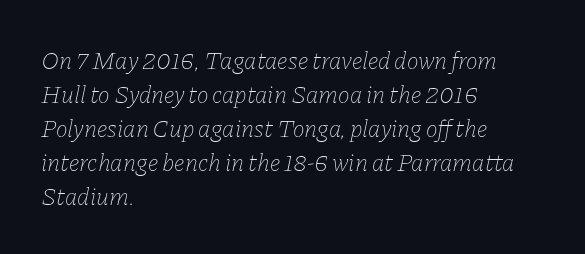
Q: Is the text bold? A: No.
Q: Is the text italic (slanted)? A: Yes, it leans right by about 11 degrees.
Q: Is the text underlined? A: No.
Q: How is the paragraph aligned? A: Left-aligned.
Q: Is the spacing between letters normal or unusually wide? A: Normal.
Q: Is the spacing between lines tight, normal or loose? A: Normal.
